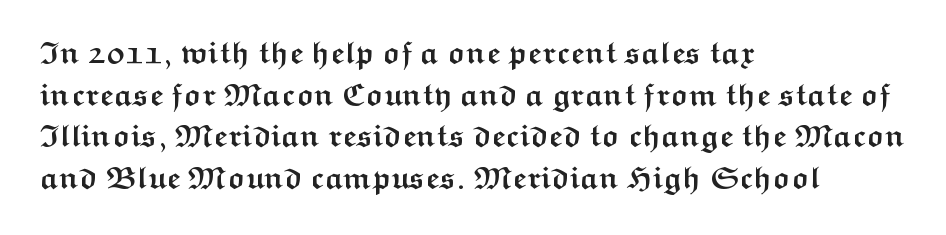
The lettering stays uniformly vertical, giving the passage a roman look. The space between consecutive lines is moderate. This rendering leaves character spacing at its baseline value. Unmarked baselines from the first word to the last. The characters look thick and weighty, a clear bold. The paragraph shown leans on its left margin.
